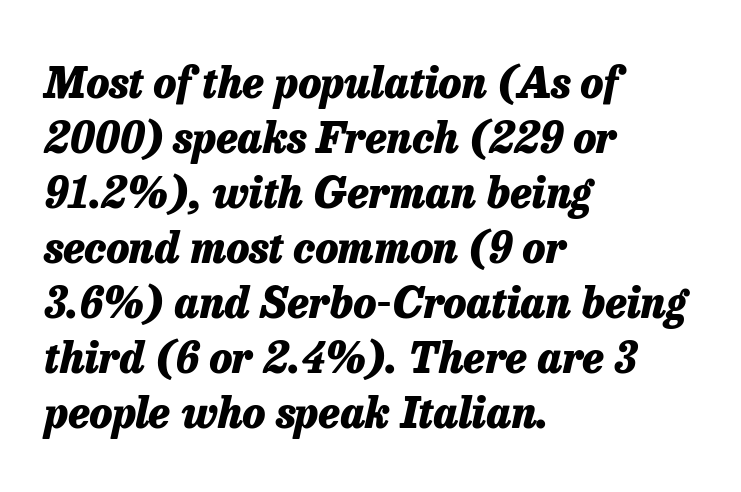
{"italic": "yes", "lean": "right", "slant_degrees": 13, "bold": "yes", "weight": "heavy", "width": "normal", "stroke_contrast": "low", "x_height": "medium", "monospaced": "no", "underline": "no", "align": "left", "line_spacing": "normal", "line_spacing_ratio": 1.31, "letter_spacing": "normal", "letter_spacing_em": 0.0, "glyph_px": 42}
